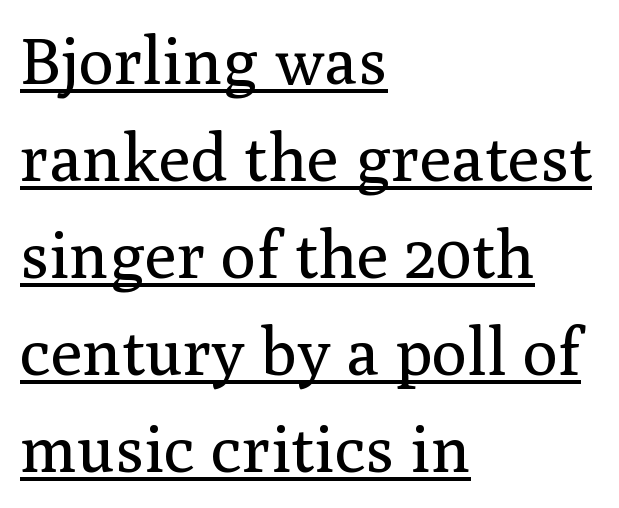
Q: Is the text bold? A: No.
Q: Is the text italic (slanted)? A: No, it is upright.
Q: Is the typeface a serif or a sans-serif typeface? A: Serif.
Q: Is the text underlined? A: Yes.
Q: How is the paragraph aligned? A: Left-aligned.
Q: Is the spacing between letters normal or unusually wide? A: Normal.
Q: Is the spacing between lines tight, normal or loose? A: Normal.
Q: Width (condensed, normal, or wide)? A: Normal.
Q: Stroke contrast? A: Medium.
Q: x-height? A: Medium.
Q: Monospaced? A: No.
